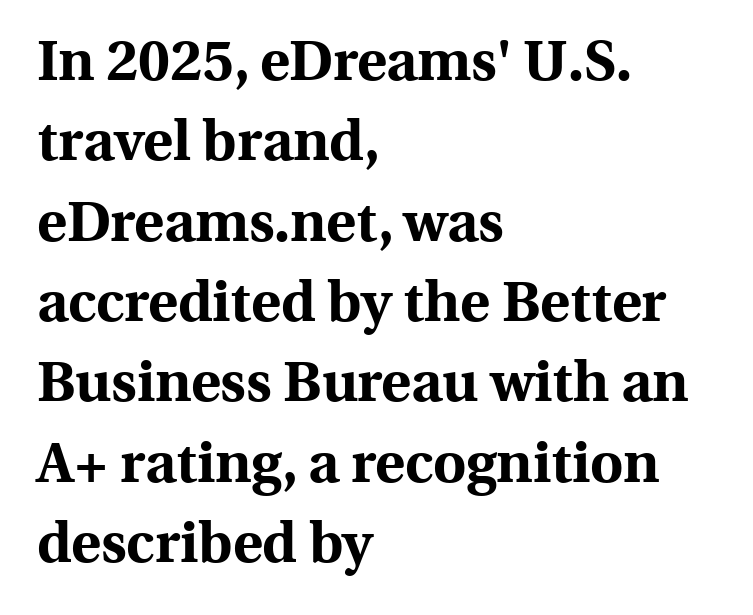
The image shows 57 px bold serif type, upright; set left-aligned, normal line spacing (1.41x), normal letter spacing, not underlined; a medium x-height.
